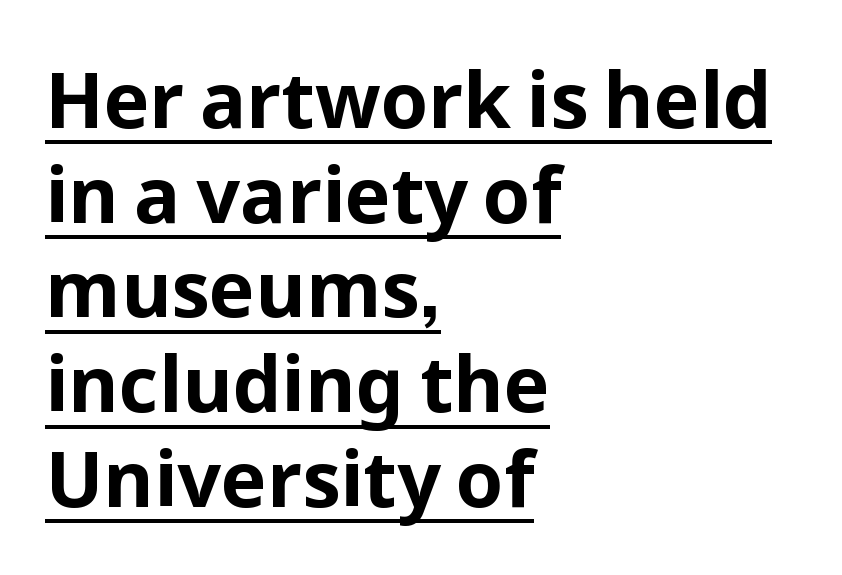
The image shows 77 px bold sans-serif type, upright; set left-aligned, line spacing 1.23x, normal letter spacing, underlined; low stroke contrast and a medium x-height.
